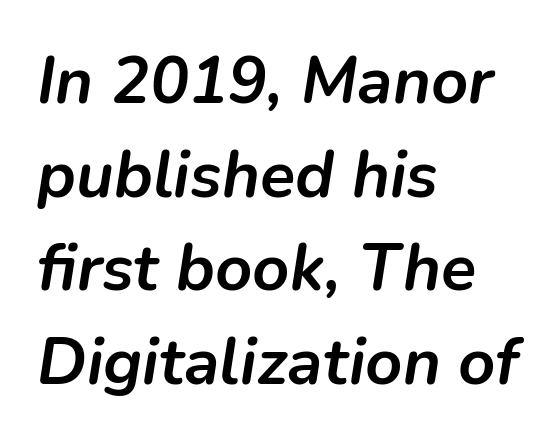
The image shows 65 px semibold type, italic (leaning right); set left-aligned, normal line spacing (1.44x), normal letter spacing, not underlined; low stroke contrast and a medium x-height.
